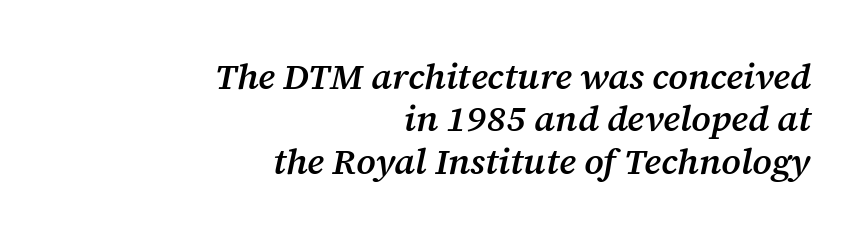
The image shows 36 px semibold serif type, italic (leaning right); set right-aligned, line spacing 1.18x, normal letter spacing, not underlined; medium stroke contrast and a medium x-height.
